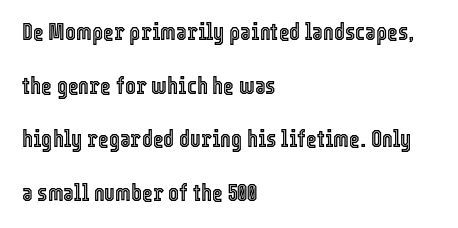
The image shows 23 px text type, upright; set left-aligned, loose line spacing (2.33x), normal letter spacing, not underlined.
